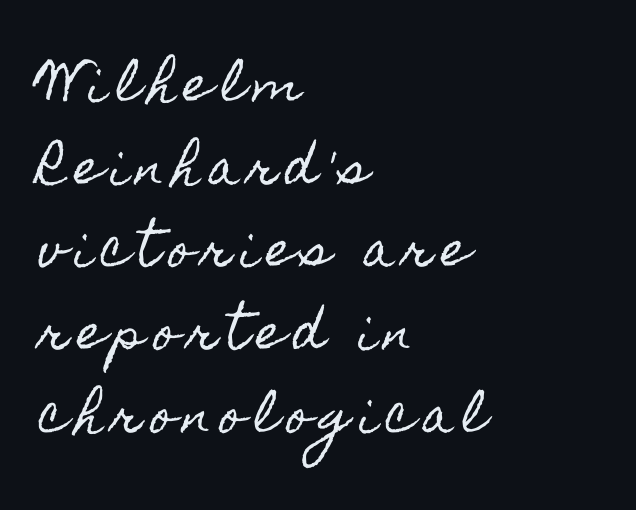
The rendering anchors every line to the left-hand side. Is this a fixed-width face? No — the glyphs have proportional, varying widths. This rendering features lettering with no underline.
